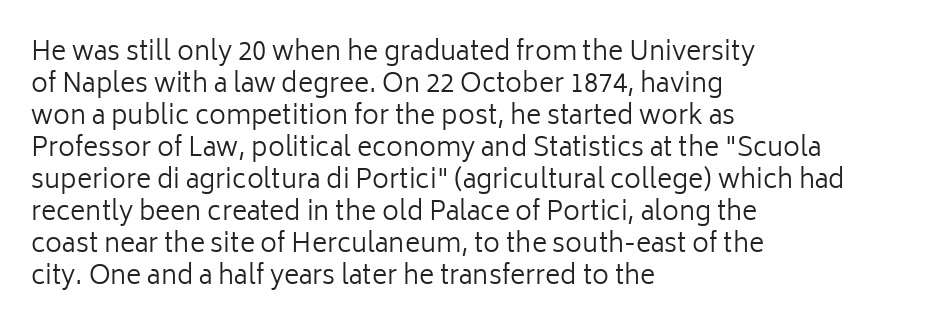
The image shows 26 px text type, upright; set left-aligned, line spacing 1.23x, normal letter spacing, not underlined.
